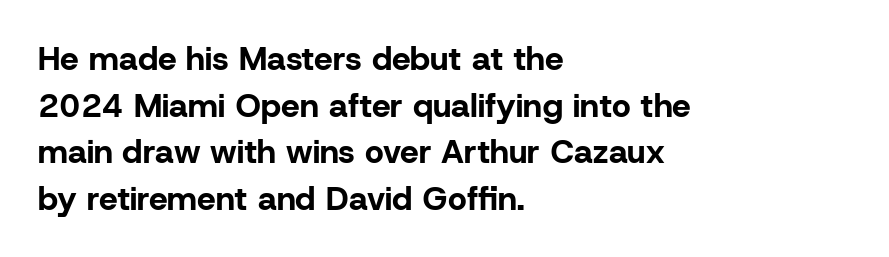
The rendering keeps characters at their native spacing. The passage is arranged the way most books set body copy — flush left. Varying glyph widths throughout — classic text-font behaviour. Typographic density is high because the face is bold.
